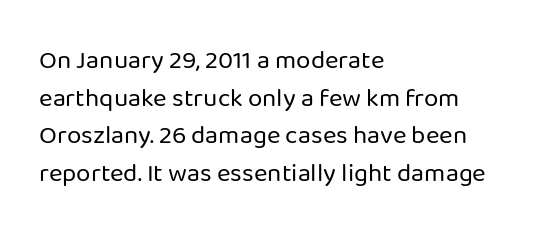
This sample is left-justified, so line endings fall wherever the words run out. Short note: letters normally spaced. These lines were composed using upright roman letters. Nothing heavy about these letters — not bold at all. The glyphs are unaccompanied by any horizontal stroke below them. Quick note: interline space is typical.
